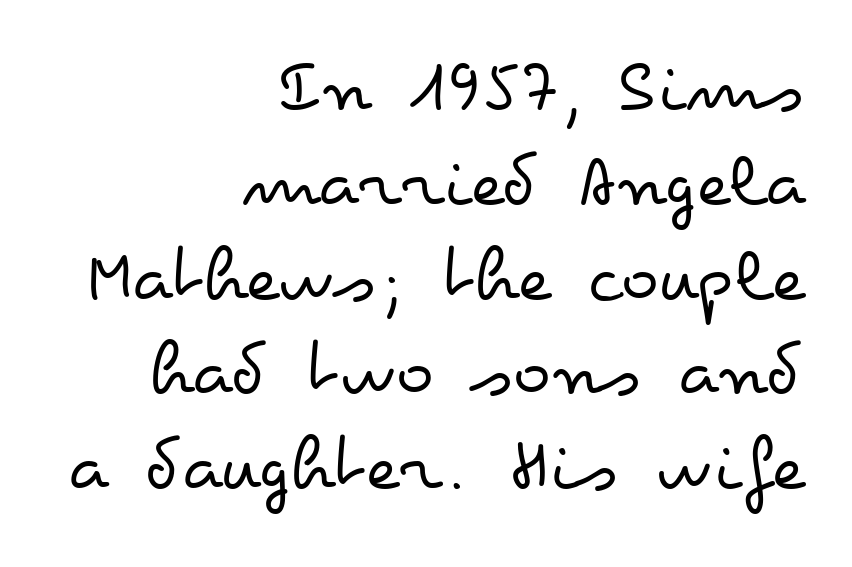
{"italic": "no", "bold": "no", "weight": "regular", "width": "wide", "stroke_contrast": "low", "x_height": "small", "monospaced": "no", "underline": "no", "align": "right", "line_spacing_ratio": 1.2, "letter_spacing": "normal", "letter_spacing_em": 0.0, "glyph_px": 79}
